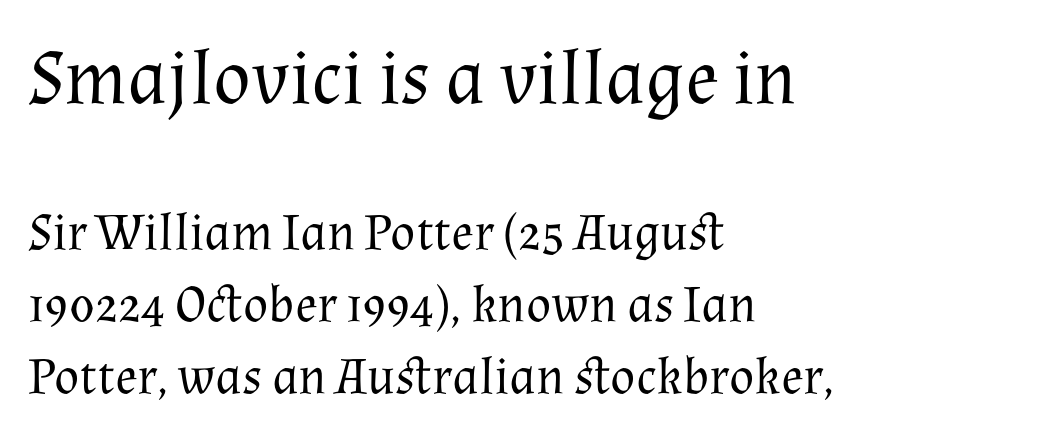
The image shows 78 px regular-weight serif type, upright; set left-aligned, normal line spacing (1.39x), normal letter spacing, not underlined; the first (top) block is 1.5x larger; medium stroke contrast and a medium x-height.
